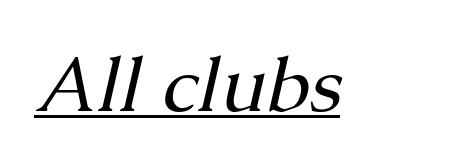
{"serif": "yes", "italic": "yes", "lean": "right", "slant_degrees": 13, "bold": "no", "weight": "regular", "width": "normal", "stroke_contrast": "medium", "x_height": "medium", "monospaced": "no", "underline": "yes", "letter_spacing": "normal", "letter_spacing_em": 0.0, "glyph_px": 77}
